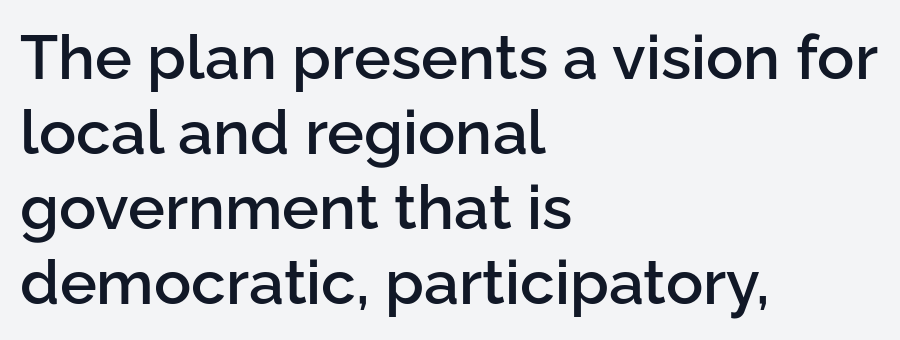
These words are printed semibold, heavier than regular yet not bold. Has an underline been added? It has not. The lines in this sample share a left origin and differ only in where they stop. Every stem runs plumb, perpendicular to the baseline. The passage shown is typed in a proportional face where columns would drift.
